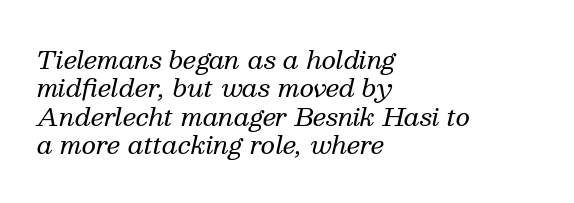
Vertically, the passage feels compressed, each row crowding the next. Line starts are locked; line ends wander. Tracking here is standard; glyphs follow each other at the usual distance. Nothing heavy about these letters — not bold at all.
